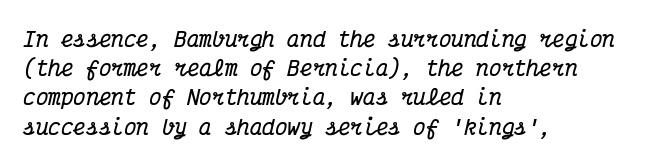
Vertical spacing — default. A student would call this left alignment; a typographer would say flush left, rag right. Letter spacing: default. Characters are canted at an angle relative to the baseline's perpendicular.
